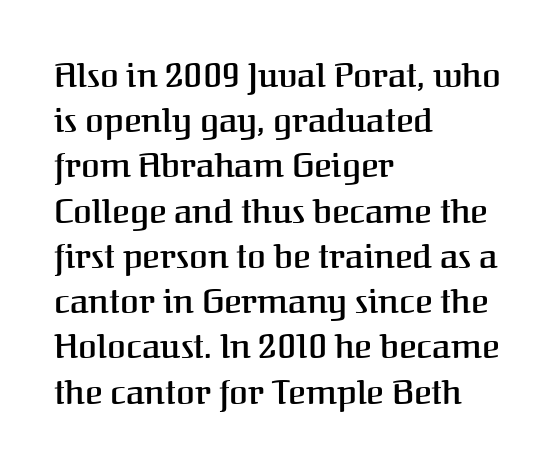
Q: Is the text bold? A: Semi-bold.
Q: Is the text italic (slanted)? A: No, it is upright.
Q: Is the typeface a serif or a sans-serif typeface? A: Serif.
Q: Is the text underlined? A: No.
Q: How is the paragraph aligned? A: Left-aligned.
Q: Is the spacing between letters normal or unusually wide? A: Normal.
Q: Is the spacing between lines tight, normal or loose? A: Normal.
Q: Width (condensed, normal, or wide)? A: Normal.
Q: Stroke contrast? A: Medium.
Q: x-height? A: Medium.
Q: Monospaced? A: No.
